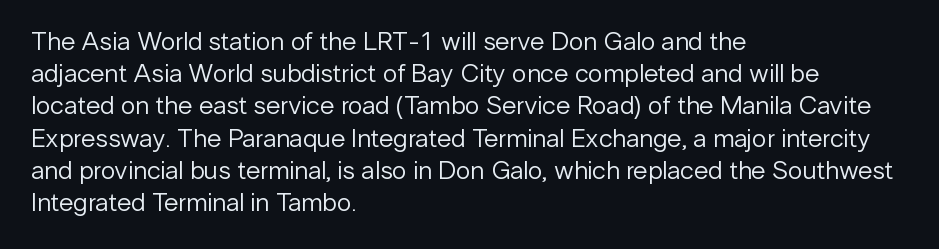
The image shows 26 px text type, upright; set left-aligned, line spacing 1.24x, normal letter spacing, not underlined.
